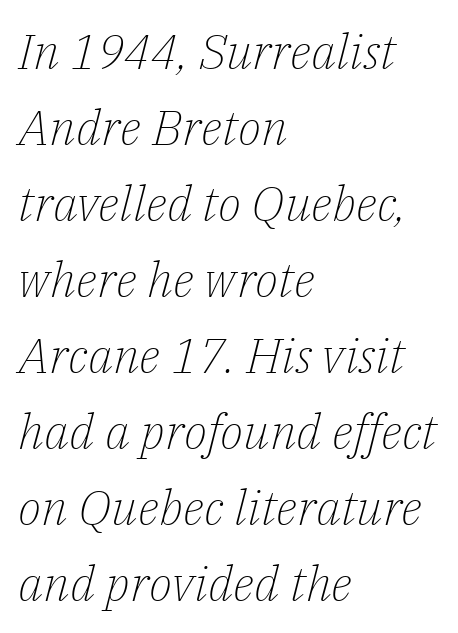
How would I describe the line gaps? Plain and ordinary. Honestly, there is no underline to notice here at all. Letter spacing: default. Horizontally, the lines are justified to the leading edge only. I'd call this a serif setting — the letters wear small feet.
